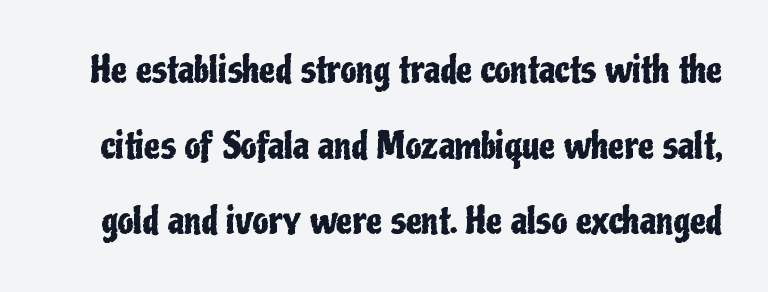
Nothing unusual about the tracking: characters are spaced as the font intends. The rendering uses natural spacing where letterforms have individual widths. Are there feet on the stems? There aren't — it's a sans. The glyphs are unaccompanied by any horizontal stroke below them. Horizontal bands of white between lines are thick stripes.
